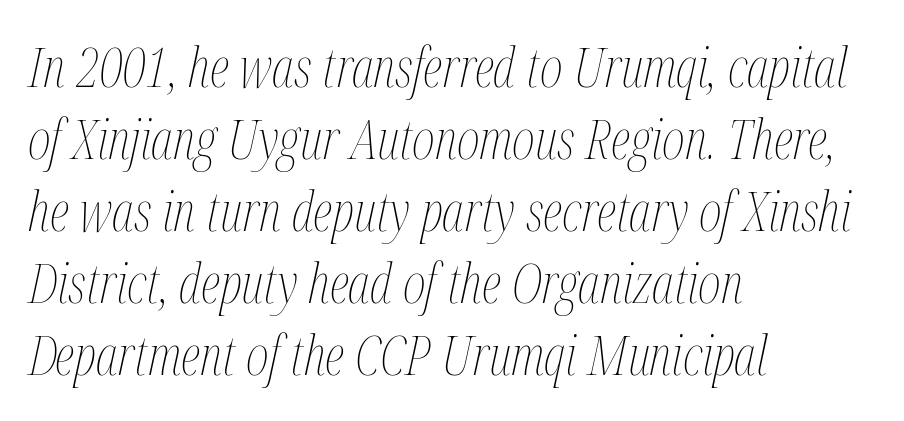
{"italic": "yes", "lean": "right", "slant_degrees": 12, "bold": "no", "weight": "thin", "width": "condensed", "stroke_contrast": "medium", "x_height": "medium", "monospaced": "no", "underline": "no", "align": "left", "line_spacing": "normal", "line_spacing_ratio": 1.31, "letter_spacing": "normal", "letter_spacing_em": 0.0, "glyph_px": 55}
